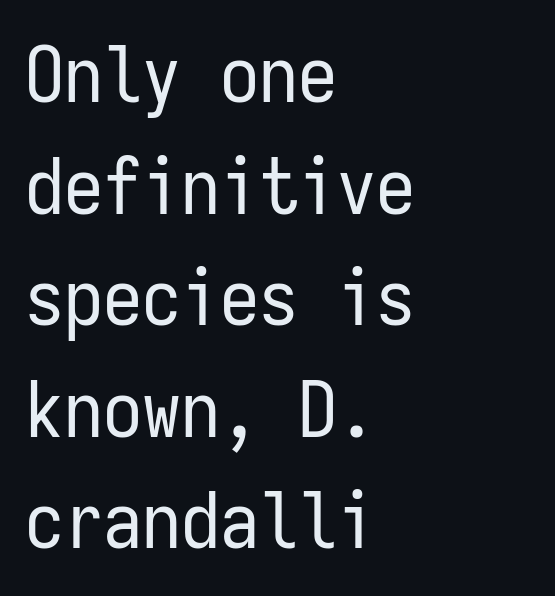
Q: Is the text bold? A: No.
Q: Is the text italic (slanted)? A: No, it is upright.
Q: Is the typeface a serif or a sans-serif typeface? A: Sans-serif.
Q: Is the text underlined? A: No.
Q: How is the paragraph aligned? A: Left-aligned.
Q: Is the spacing between letters normal or unusually wide? A: Normal.
Q: Is the spacing between lines tight, normal or loose? A: Normal.
Q: Width (condensed, normal, or wide)? A: Condensed.
Q: Stroke contrast? A: Low.
Q: x-height? A: Medium.
Q: Monospaced? A: Yes.
